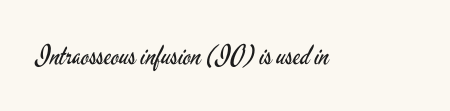
{"bold": "no", "underline": "no", "letter_spacing": "normal", "letter_spacing_em": 0.0, "glyph_px": 27}
